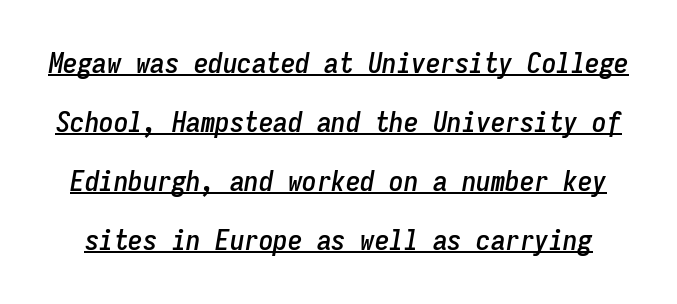
{"italic": "yes", "lean": "right", "slant_degrees": 9, "width": "condensed", "stroke_contrast": "low", "x_height": "medium", "monospaced": "yes", "underline": "yes", "line_spacing": "loose", "line_spacing_ratio": 2.03, "letter_spacing": "normal", "letter_spacing_em": 0.0, "glyph_px": 29}
